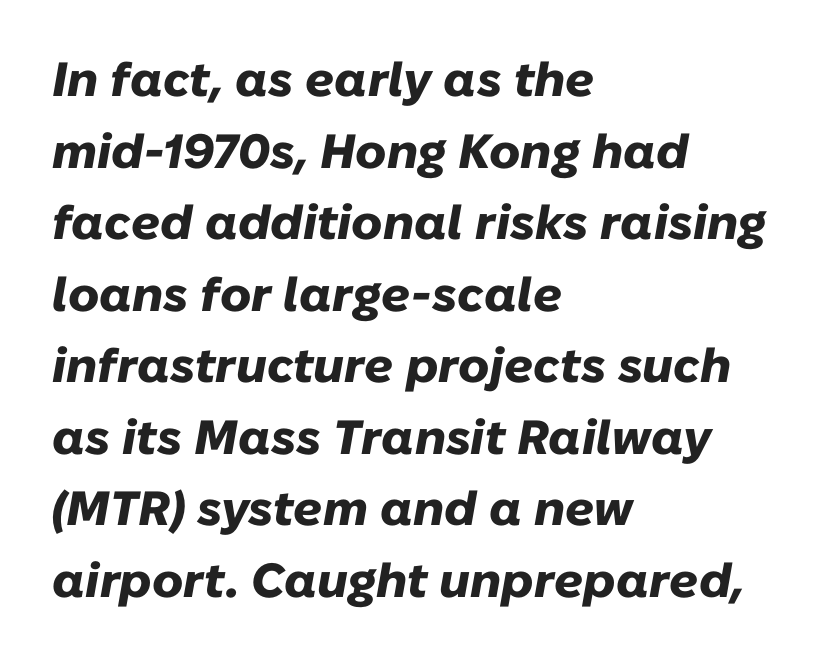
Q: Is the text bold? A: Yes.
Q: Is the text italic (slanted)? A: Yes, it leans right by about 10 degrees.
Q: Is the text underlined? A: No.
Q: How is the paragraph aligned? A: Left-aligned.
Q: Is the spacing between letters normal or unusually wide? A: Normal.
Q: Is the spacing between lines tight, normal or loose? A: Normal.
Q: Width (condensed, normal, or wide)? A: Normal.
Q: Stroke contrast? A: Low.
Q: x-height? A: Medium.
Q: Monospaced? A: No.
